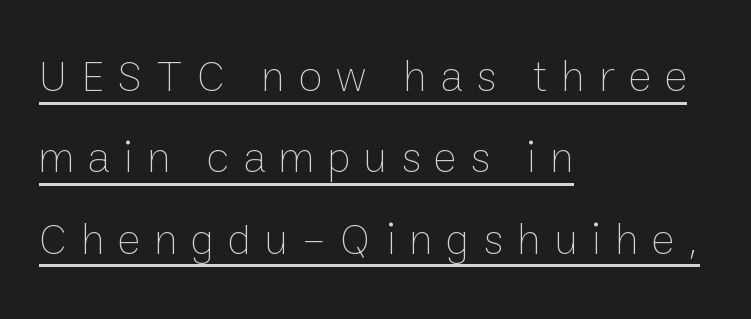
The image shows 44 px thin type, upright; set left-aligned, line spacing 1.85x, unusually wide letter spacing (+0.31 em), underlined; low stroke contrast and a medium x-height.
